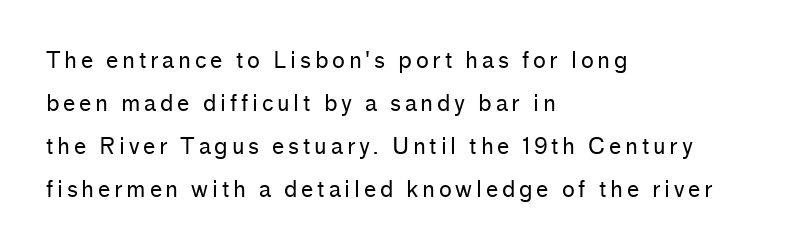
Q: Is the text bold? A: No.
Q: Is the text italic (slanted)? A: No, it is upright.
Q: Is the text underlined? A: No.
Q: How is the paragraph aligned? A: Left-aligned.
Q: Is the spacing between lines tight, normal or loose? A: Loose.
